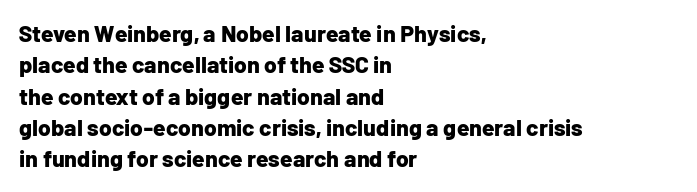
If you drew a line through each stem, it would be perfectly vertical. The face used here has the dense, thick strokes of a bold. All the whitespace from short lines collects on the right. Observe the ordinary spacing: letters are neighbours, not strangers. Rule under the text: the space is simply empty.
